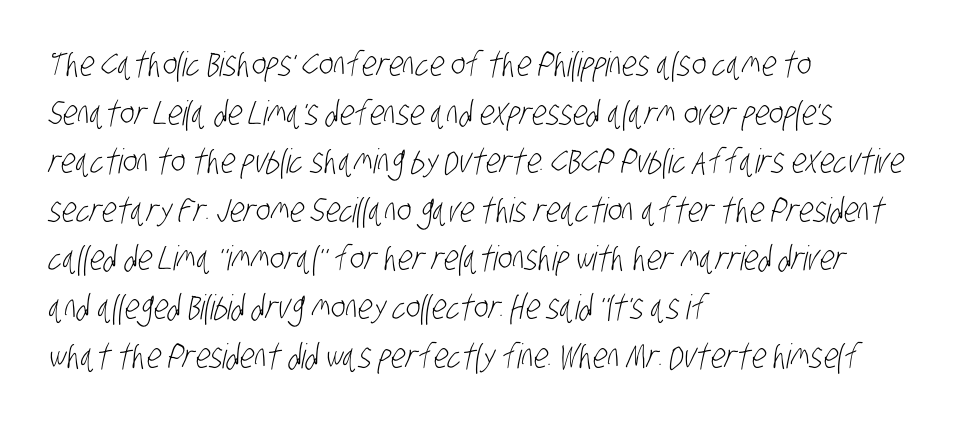
The image shows 34 px light, condensed sans-serif type; set left-aligned, normal line spacing (1.43x), normal letter spacing, not underlined; low stroke contrast and a large x-height.
